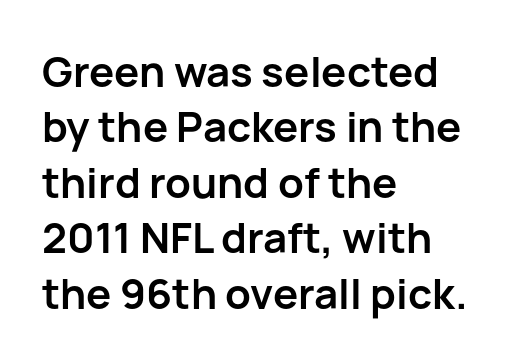
{"serif": "no", "italic": "no", "bold": "yes", "weight": "semibold", "width": "normal", "stroke_contrast": "low", "x_height": "medium", "monospaced": "no", "underline": "no", "align": "left", "line_spacing": "normal", "line_spacing_ratio": 1.32, "letter_spacing": "normal", "letter_spacing_em": 0.0, "glyph_px": 42}
